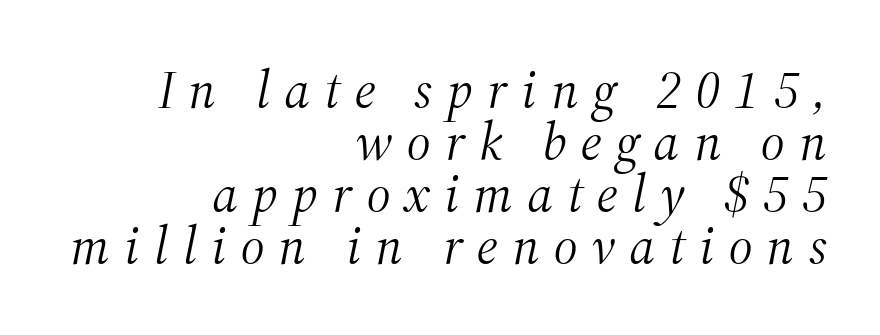
Q: Is the text bold? A: No.
Q: Is the text italic (slanted)? A: Yes, it leans right by about 12 degrees.
Q: Is the typeface a serif or a sans-serif typeface? A: Serif.
Q: Is the text underlined? A: No.
Q: How is the paragraph aligned? A: Right-aligned.
Q: Is the spacing between letters normal or unusually wide? A: Unusually wide.
Q: Is the spacing between lines tight, normal or loose? A: Tight.
Q: Width (condensed, normal, or wide)? A: Normal.
Q: Stroke contrast? A: Medium.
Q: x-height? A: Medium.
Q: Monospaced? A: No.
